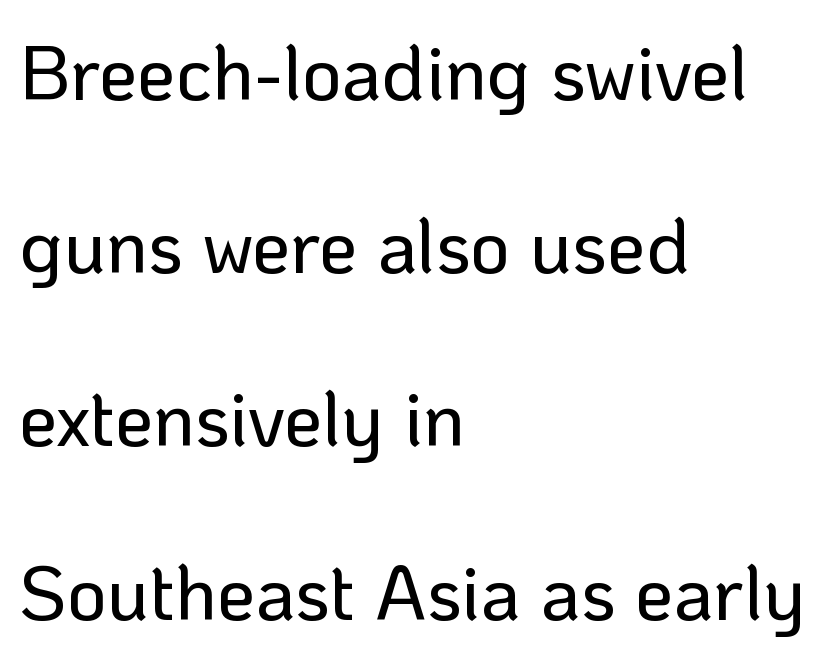
Do the letters lean? They stand straight. The rendering keeps characters at their native spacing. Left-aligned paragraph, ragged on the right. Type style note: lacks serifs.
